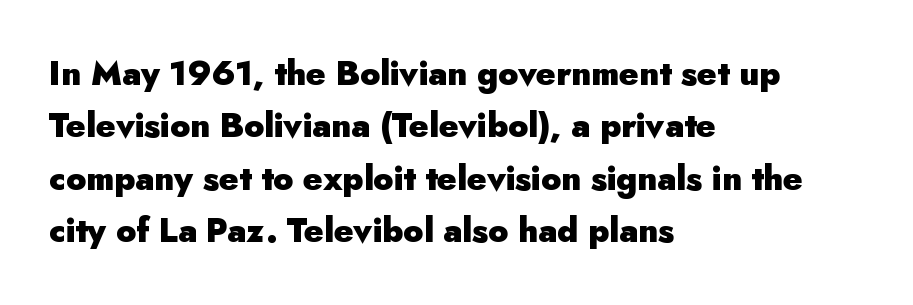
{"serif": "no", "italic": "no", "bold": "yes", "weight": "heavy", "width": "normal", "stroke_contrast": "low", "x_height": "small", "monospaced": "no", "underline": "no", "align": "left", "line_spacing": "normal", "line_spacing_ratio": 1.59, "letter_spacing": "normal", "letter_spacing_em": 0.0, "glyph_px": 33}
